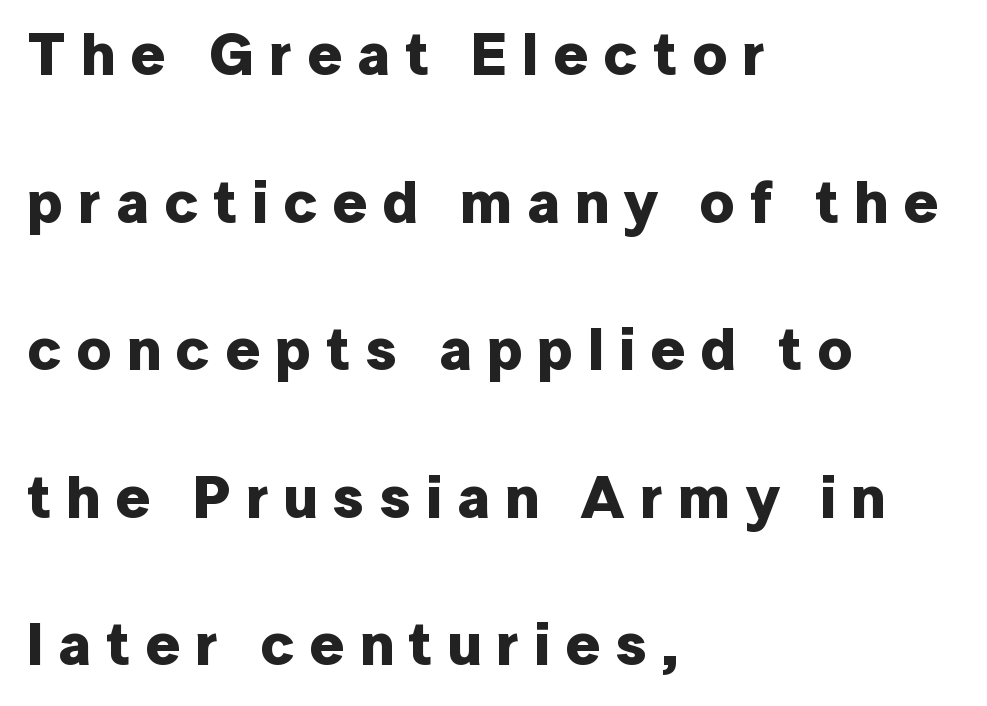
Between one letter and the next there's a generous, obvious gap. Character widths vary here, with narrow letters taking less room than wide ones. No feet cap the strokes, marking this as sans-serif type. The characters look thick and weighty, a clear bold.
